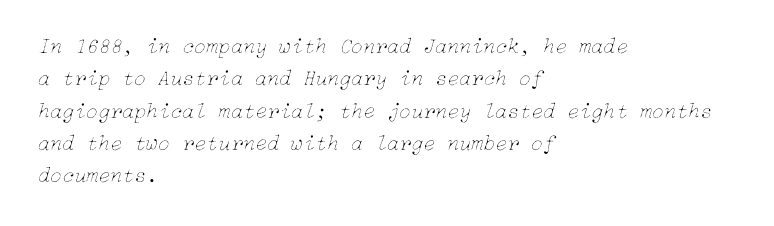
Q: Is the text bold? A: No.
Q: Is the text italic (slanted)? A: Yes, it leans right by about 15 degrees.
Q: Is the text underlined? A: No.
Q: How is the paragraph aligned? A: Left-aligned.
Q: Is the spacing between letters normal or unusually wide? A: Normal.
Q: Is the spacing between lines tight, normal or loose? A: Normal.
